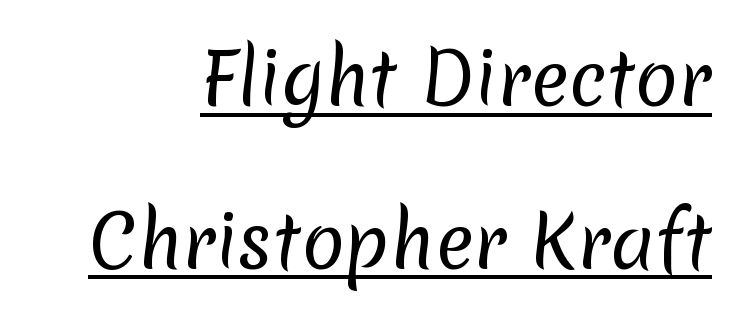
Q: Is the text bold? A: No.
Q: Is the typeface a serif or a sans-serif typeface? A: Sans-serif.
Q: Is the text underlined? A: Yes.
Q: How is the paragraph aligned? A: Right-aligned.
Q: Is the spacing between letters normal or unusually wide? A: Normal.
Q: Is the spacing between lines tight, normal or loose? A: Loose.
Q: Width (condensed, normal, or wide)? A: Normal.
Q: Stroke contrast? A: Low.
Q: x-height? A: Medium.
Q: Monospaced? A: No.
